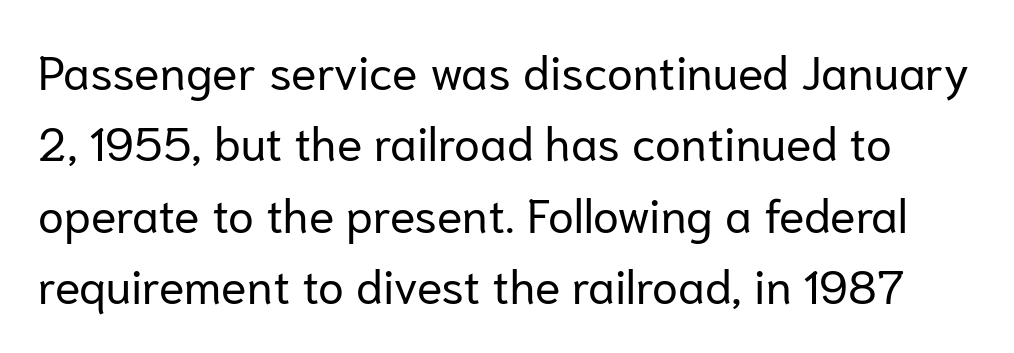
{"serif": "no", "italic": "no", "bold": "no", "weight": "regular", "width": "normal", "stroke_contrast": "low", "x_height": "medium", "monospaced": "no", "underline": "no", "line_spacing": "normal", "line_spacing_ratio": 1.52, "letter_spacing": "normal", "letter_spacing_em": 0.0, "glyph_px": 47}
